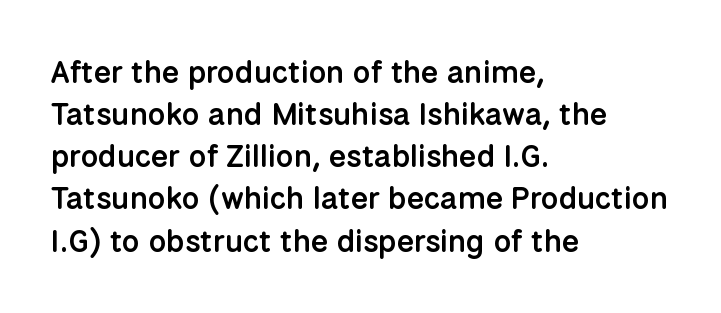
The image shows 31 px semibold sans-serif type, upright; set left-aligned, normal line spacing (1.36x), normal letter spacing, not underlined; low stroke contrast and a medium x-height.
